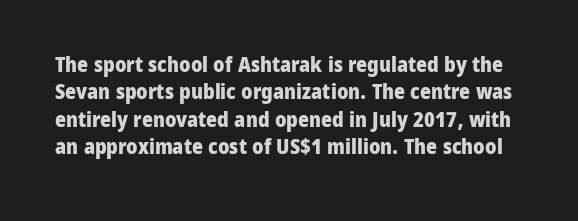
The image shows 21 px bold type, upright; set normal line spacing (1.3x), normal letter spacing, not underlined.
